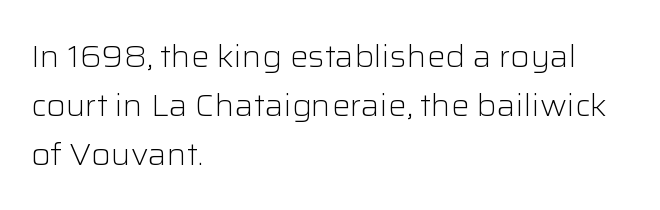
The image shows 31 px light sans-serif type, upright; set left-aligned, normal line spacing (1.58x), normal letter spacing, not underlined; low stroke contrast and a medium x-height.
